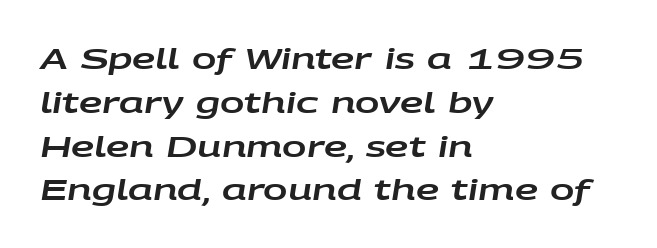
{"italic": "yes", "lean": "right", "slant_degrees": 9, "width": "wide", "stroke_contrast": "low", "x_height": "large", "monospaced": "no", "underline": "no", "align": "left", "line_spacing": "normal", "line_spacing_ratio": 1.51, "letter_spacing": "normal", "letter_spacing_em": 0.0, "glyph_px": 29}
